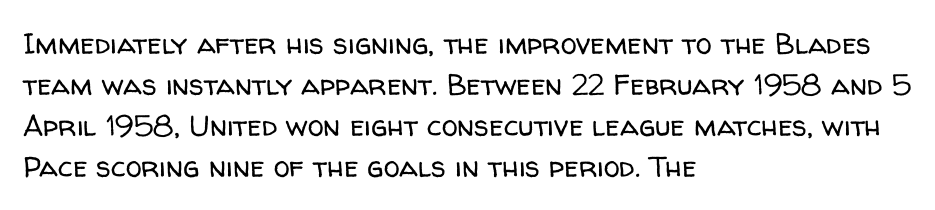
The image shows 29 px regular-weight sans-serif type, upright; set left-aligned, normal line spacing (1.41x), normal letter spacing, not underlined; low stroke contrast and a medium x-height.
